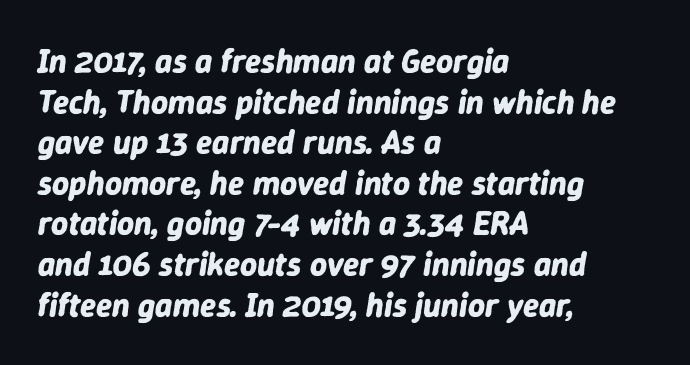
Summary of weight: heavy, a full bold. Default kerning and tracking; the words read as compact shapes. Does the lettering tilt? It does — this is italic. Here the designer chose a conventional face with non-uniform glyph widths.
